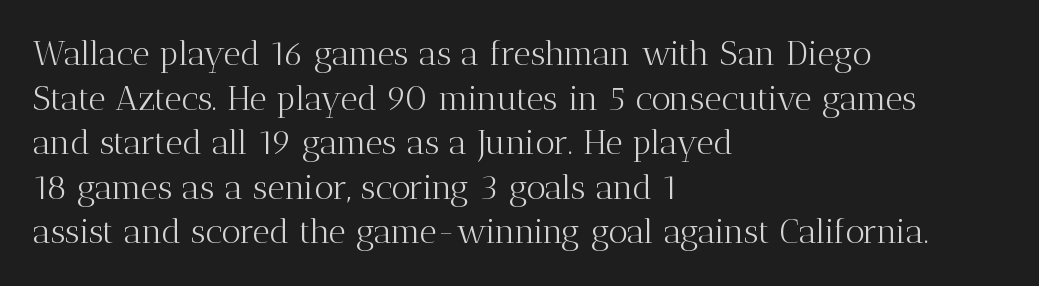
Q: Is the text bold? A: No.
Q: Is the text italic (slanted)? A: No, it is upright.
Q: Is the typeface a serif or a sans-serif typeface? A: Serif.
Q: Is the text underlined? A: No.
Q: How is the paragraph aligned? A: Left-aligned.
Q: Is the spacing between letters normal or unusually wide? A: Normal.
Q: Is the spacing between lines tight, normal or loose? A: Normal.
Q: Width (condensed, normal, or wide)? A: Normal.
Q: Stroke contrast? A: Medium.
Q: x-height? A: Medium.
Q: Monospaced? A: No.
